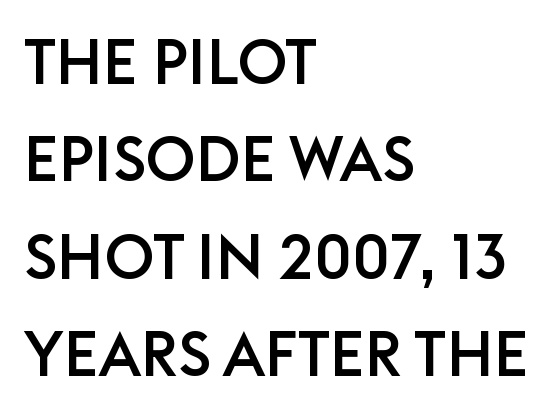
A classic flush-left, rag-right setting is used for this passage. The letters advance in unequal steps, a hallmark of proportional type. It's the straight-up-and-down kind of type. The glyphs in this specimen are sans serif. Leading: standard. Beneath every word, the page is bare.
